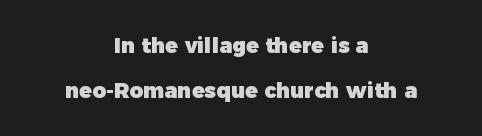
Italic? Not at all — the glyphs are vertical. Notice how the passage keeps no hard edge, just a central spine. Whoever set this chose breathing room over compactness in the vertical rhythm. The passage shown is not underscored anywhere.
